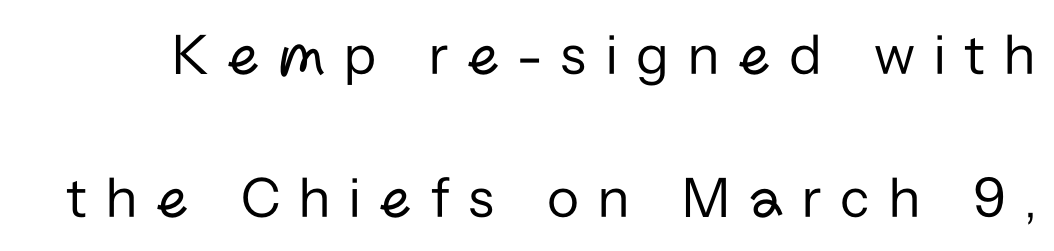
Q: Is the text bold? A: No.
Q: Is the text italic (slanted)? A: No, it is upright.
Q: Is the typeface a serif or a sans-serif typeface? A: Sans-serif.
Q: Is the text underlined? A: No.
Q: Is the spacing between letters normal or unusually wide? A: Unusually wide.
Q: Is the spacing between lines tight, normal or loose? A: Loose.
Q: Width (condensed, normal, or wide)? A: Normal.
Q: Stroke contrast? A: Low.
Q: x-height? A: Medium.
Q: Monospaced? A: No.
